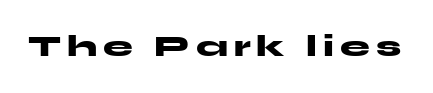
{"serif": "no", "italic": "no", "bold": "yes", "weight": "heavy", "width": "wide", "stroke_contrast": "medium", "x_height": "medium", "monospaced": "no", "underline": "no", "letter_spacing": "wide", "letter_spacing_em": 0.2, "glyph_px": 30}
